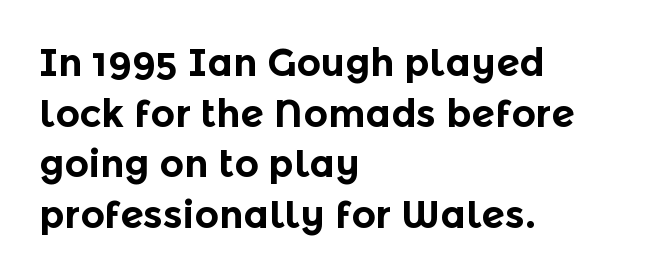
Q: Is the text bold? A: Yes.
Q: Is the text italic (slanted)? A: No, it is upright.
Q: Is the typeface a serif or a sans-serif typeface? A: Sans-serif.
Q: Is the text underlined? A: No.
Q: How is the paragraph aligned? A: Left-aligned.
Q: Is the spacing between letters normal or unusually wide? A: Normal.
Q: Is the spacing between lines tight, normal or loose? A: Normal.
Q: Width (condensed, normal, or wide)? A: Normal.
Q: x-height? A: Medium.
Q: Monospaced? A: No.
